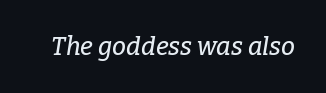
{"italic": "yes", "lean": "right", "slant_degrees": 9, "underline": "no", "letter_spacing": "normal", "letter_spacing_em": 0.0, "glyph_px": 25}
